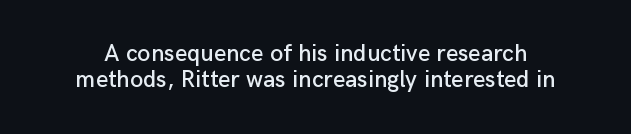
Rows of type sit shoulder to shoulder in the vertical direction. Tall strokes in this sample are plumb rather than angled. Glyph-to-glyph distance matches everyday printed text. Plain, unruled lines of type.
